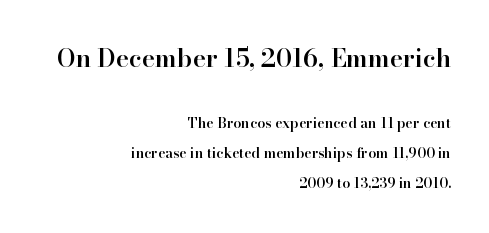
The image shows 25 px text type, upright; set right-aligned, loose line spacing (2.16x), normal letter spacing, not underlined; the first (top) block is 1.79x larger.
